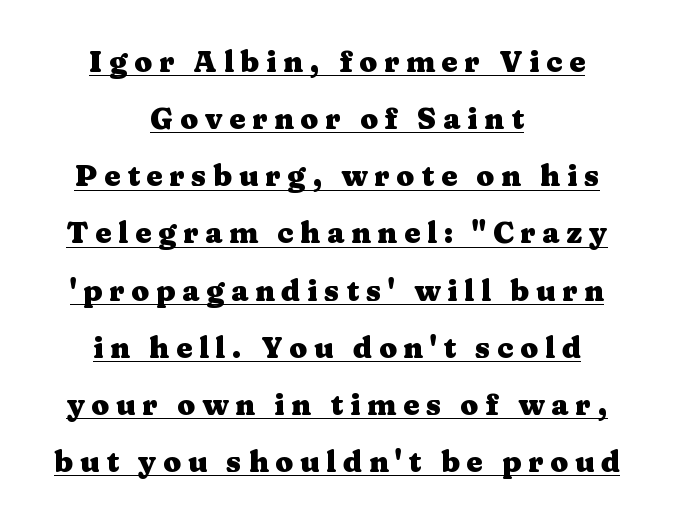
{"serif": "yes", "italic": "no", "bold": "yes", "weight": "heavy", "width": "wide", "stroke_contrast": "medium", "x_height": "medium", "monospaced": "no", "underline": "yes", "align": "center", "line_spacing": "loose", "line_spacing_ratio": 1.97, "letter_spacing": "wide", "letter_spacing_em": 0.23, "glyph_px": 29}
